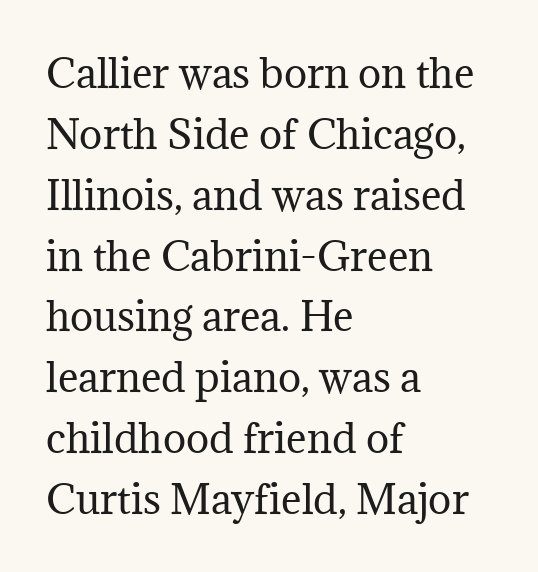
Q: Is the text bold? A: No.
Q: Is the text italic (slanted)? A: No, it is upright.
Q: Is the typeface a serif or a sans-serif typeface? A: Serif.
Q: Is the text underlined? A: No.
Q: How is the paragraph aligned? A: Left-aligned.
Q: Is the spacing between letters normal or unusually wide? A: Normal.
Q: Is the spacing between lines tight, normal or loose? A: Normal.
Q: Width (condensed, normal, or wide)? A: Normal.
Q: Stroke contrast? A: Medium.
Q: x-height? A: Medium.
Q: Monospaced? A: No.
